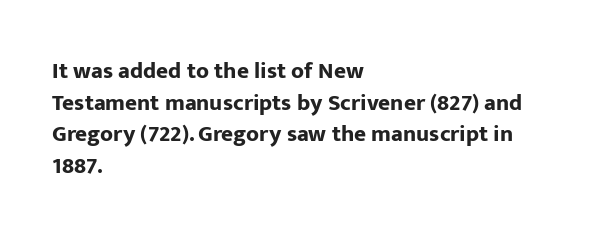
The image shows 23 px bold type, upright; set left-aligned, normal line spacing (1.37x), normal letter spacing, not underlined.
